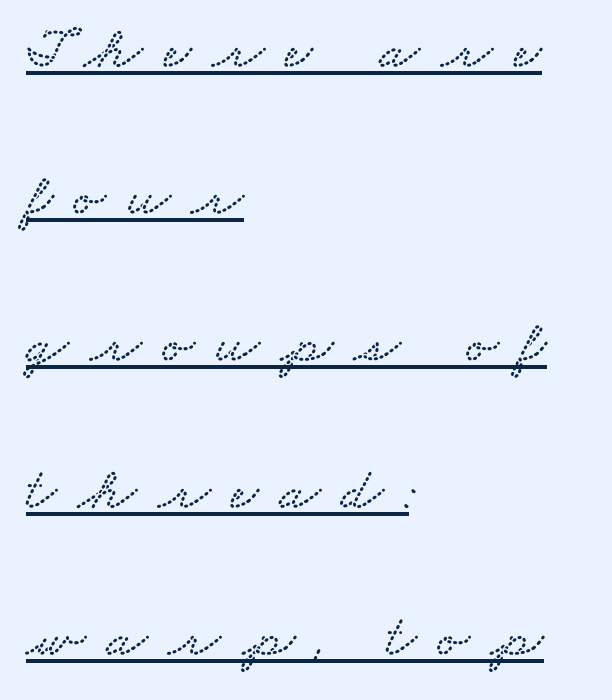
{"serif": "yes", "width": "wide", "stroke_contrast": "low", "x_height": "small", "monospaced": "no", "underline": "yes", "align": "left", "line_spacing": "loose", "line_spacing_ratio": 2.45, "letter_spacing": "wide", "letter_spacing_em": 0.35, "glyph_px": 60}
